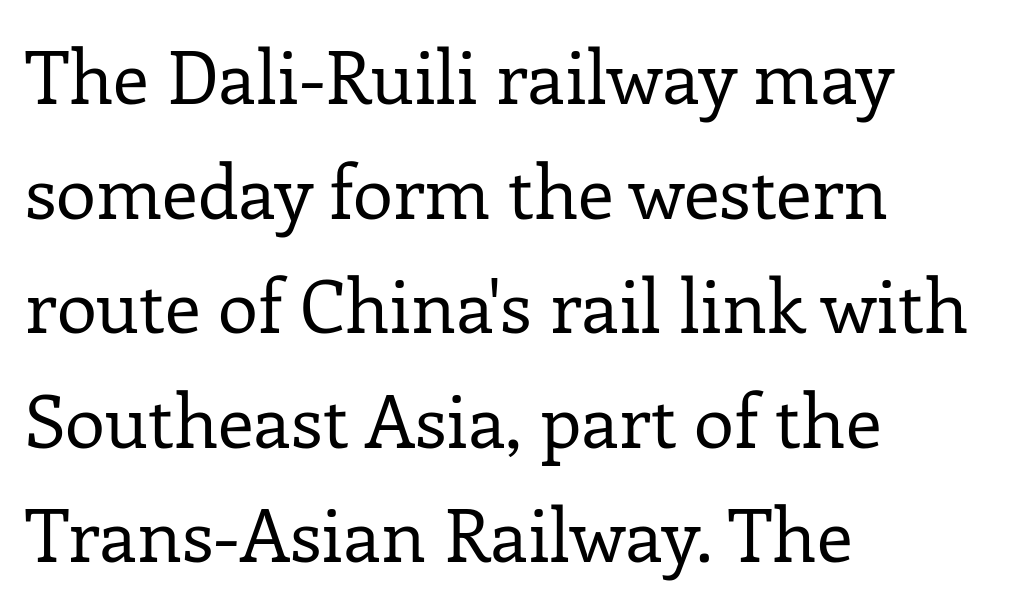
Q: Is the text bold? A: No.
Q: Is the text italic (slanted)? A: No, it is upright.
Q: Is the typeface a serif or a sans-serif typeface? A: Serif.
Q: Is the text underlined? A: No.
Q: How is the paragraph aligned? A: Left-aligned.
Q: Is the spacing between letters normal or unusually wide? A: Normal.
Q: Is the spacing between lines tight, normal or loose? A: Normal.
Q: Width (condensed, normal, or wide)? A: Normal.
Q: Stroke contrast? A: Low.
Q: x-height? A: Medium.
Q: Monospaced? A: No.
